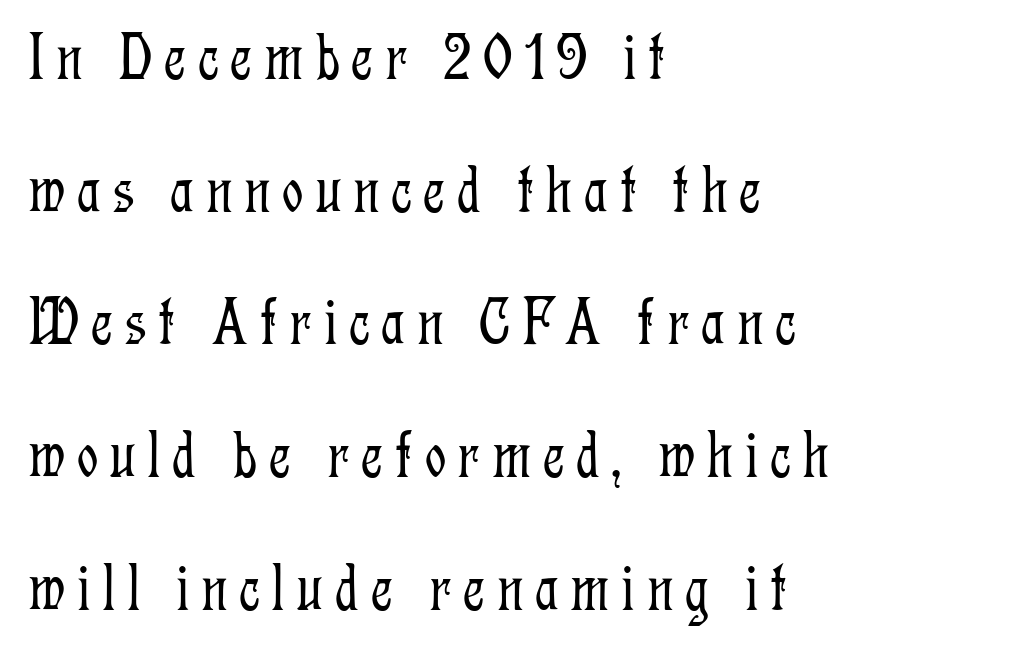
{"serif": "yes", "italic": "no", "bold": "no", "weight": "light", "width": "condensed", "stroke_contrast": "low", "x_height": "medium", "monospaced": "no", "underline": "no", "align": "left", "line_spacing": "loose", "line_spacing_ratio": 1.98, "glyph_px": 67}
